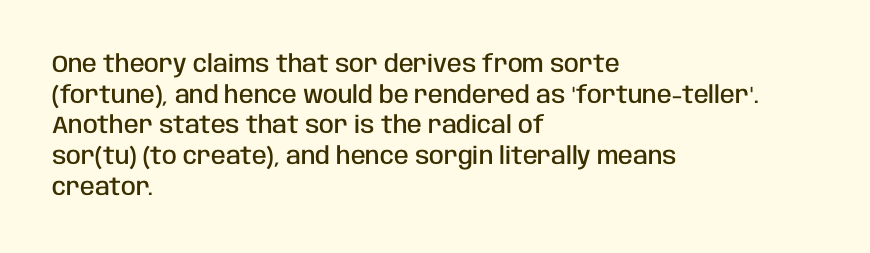
Each word holds together tightly as a unit, with standard inter-letter gaps. Check the space under the baseline: it is left empty. The paragraph has a hard left edge and a soft right edge. Posture: straight, roman, zero tilt. The vertical gap from one line to the next is medium. Notice the strokes are somewhat thickened but not fully heavy: this is a semibold.
